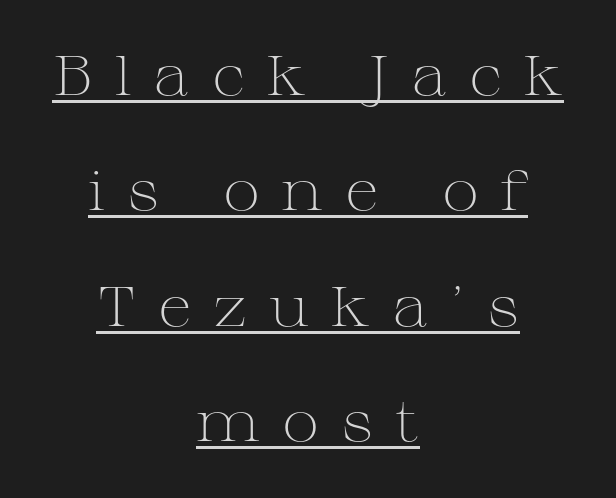
The string is rendered with underlining switched on. You could fit nearly another row in the gap between these rows. Leftover space on each line is divided equally before and after the words. Notice how the stems are strictly vertical — no italics here.
